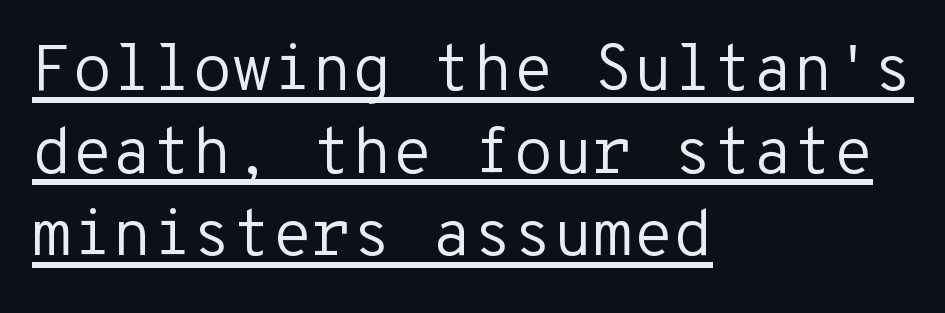
Q: Is the text bold? A: No.
Q: Is the text italic (slanted)? A: No, it is upright.
Q: Is the typeface a serif or a sans-serif typeface? A: Sans-serif.
Q: Is the text underlined? A: Yes.
Q: How is the paragraph aligned? A: Left-aligned.
Q: Is the spacing between letters normal or unusually wide? A: Normal.
Q: Is the spacing between lines tight, normal or loose? A: Normal.
Q: Width (condensed, normal, or wide)? A: Normal.
Q: Stroke contrast? A: Low.
Q: x-height? A: Medium.
Q: Monospaced? A: Yes.
